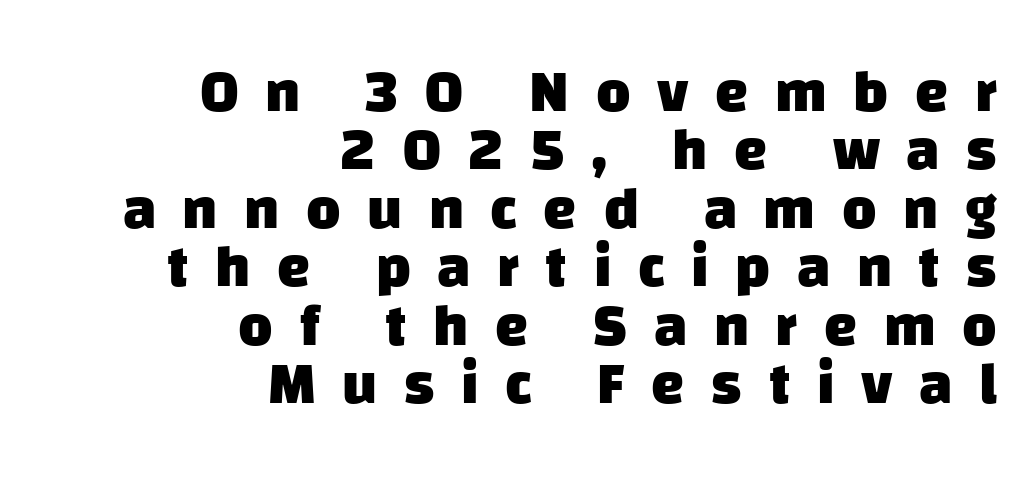
{"serif": "no", "bold": "yes", "weight": "heavy", "width": "normal", "stroke_contrast": "low", "x_height": "large", "monospaced": "no", "underline": "no", "align": "right", "line_spacing": "tight", "line_spacing_ratio": 0.99, "letter_spacing": "wide", "letter_spacing_em": 0.45, "glyph_px": 59}
